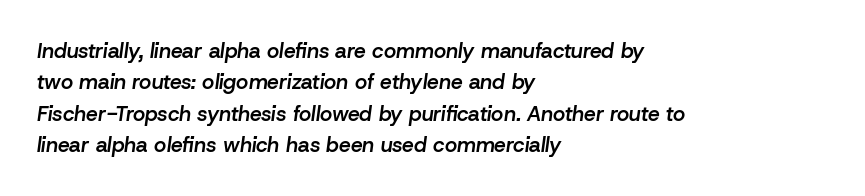
The image shows 21 px text type, italic (leaning right); set left-aligned, normal line spacing (1.49x), normal letter spacing, not underlined.
